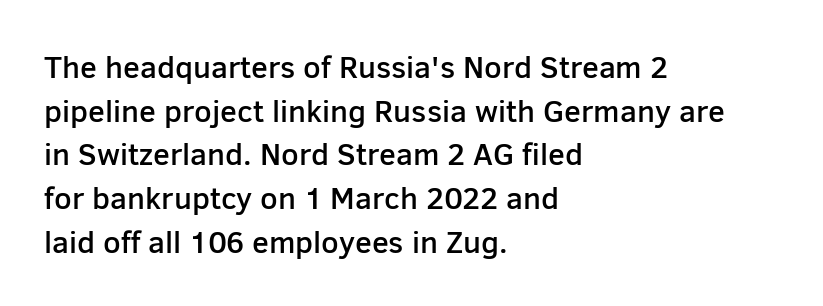
The image shows 31 px semibold sans-serif type, upright; set left-aligned, normal line spacing (1.41x), normal letter spacing, not underlined; low stroke contrast and a medium x-height.
